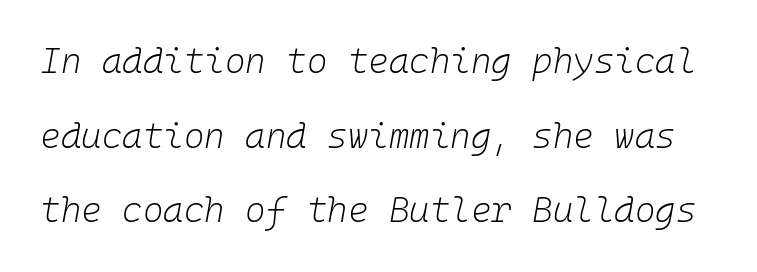
The image shows 35 px light type, italic (leaning right), monospaced; set loose line spacing (2.13x), normal letter spacing, not underlined; low stroke contrast and a medium x-height.
